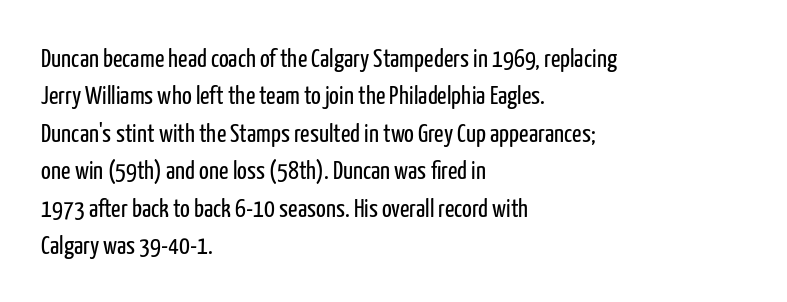
The image shows 26 px text type, upright; set left-aligned, normal line spacing (1.44x), normal letter spacing, not underlined.
